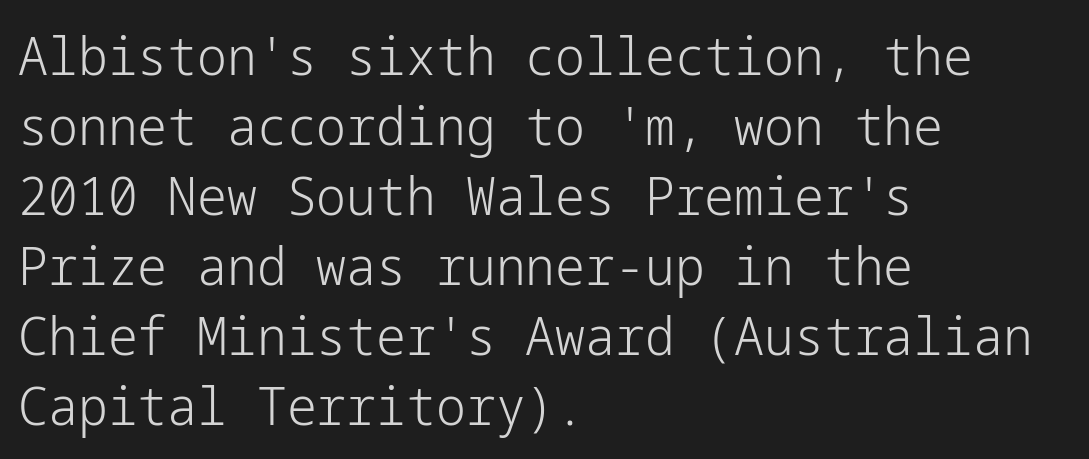
Q: Is the text bold? A: No.
Q: Is the text italic (slanted)? A: No, it is upright.
Q: Is the typeface a serif or a sans-serif typeface? A: Sans-serif.
Q: Is the text underlined? A: No.
Q: How is the paragraph aligned? A: Left-aligned.
Q: Is the spacing between letters normal or unusually wide? A: Normal.
Q: Is the spacing between lines tight, normal or loose? A: Normal.
Q: Width (condensed, normal, or wide)? A: Normal.
Q: Stroke contrast? A: Low.
Q: x-height? A: Medium.
